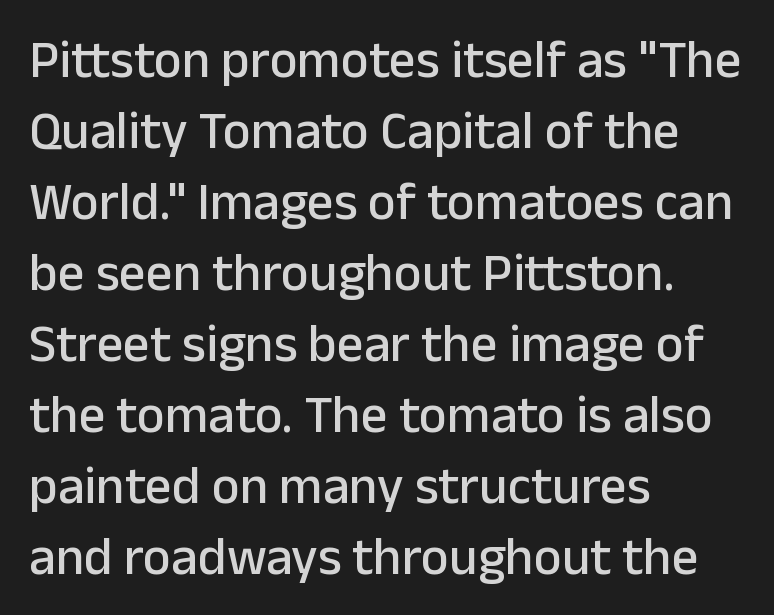
The image shows 53 px sans-serif type, upright; set left-aligned, normal line spacing (1.34x), normal letter spacing, not underlined; low stroke contrast and a medium x-height.
